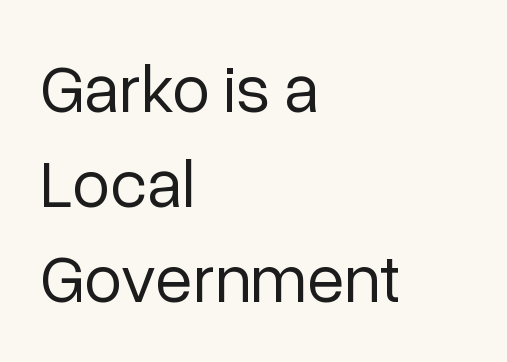
Q: Is the text bold? A: No.
Q: Is the text italic (slanted)? A: No, it is upright.
Q: Is the typeface a serif or a sans-serif typeface? A: Sans-serif.
Q: Is the text underlined? A: No.
Q: How is the paragraph aligned? A: Left-aligned.
Q: Is the spacing between letters normal or unusually wide? A: Normal.
Q: Is the spacing between lines tight, normal or loose? A: Normal.
Q: Width (condensed, normal, or wide)? A: Normal.
Q: Stroke contrast? A: Low.
Q: x-height? A: Medium.
Q: Monospaced? A: No.
